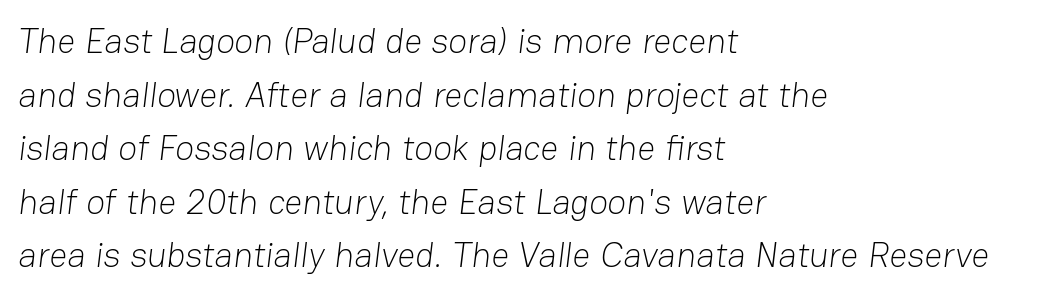
Q: Is the text bold? A: No.
Q: Is the typeface a serif or a sans-serif typeface? A: Sans-serif.
Q: Is the text underlined? A: No.
Q: How is the paragraph aligned? A: Left-aligned.
Q: Is the spacing between letters normal or unusually wide? A: Normal.
Q: Is the spacing between lines tight, normal or loose? A: Normal.
Q: Width (condensed, normal, or wide)? A: Normal.
Q: Stroke contrast? A: Low.
Q: x-height? A: Medium.
Q: Monospaced? A: No.
